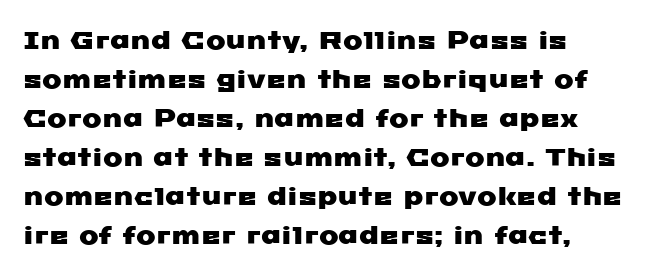
{"underline": "no", "line_spacing": "normal", "line_spacing_ratio": 1.5, "letter_spacing": "normal", "letter_spacing_em": 0.0, "glyph_px": 26}
